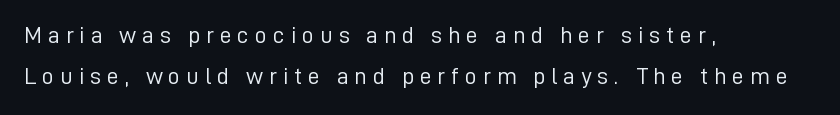
{"italic": "no", "bold": "no", "underline": "no", "align": "left", "line_spacing_ratio": 1.71, "letter_spacing": "wide", "letter_spacing_em": 0.24, "glyph_px": 24}
